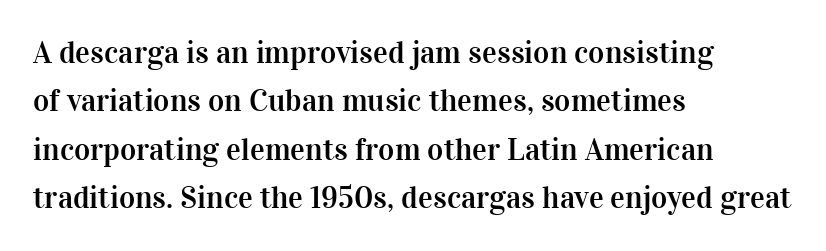
Q: Is the text italic (slanted)? A: No, it is upright.
Q: Is the typeface a serif or a sans-serif typeface? A: Serif.
Q: Is the text underlined? A: No.
Q: How is the paragraph aligned? A: Left-aligned.
Q: Is the spacing between letters normal or unusually wide? A: Normal.
Q: Is the spacing between lines tight, normal or loose? A: Normal.
Q: Width (condensed, normal, or wide)? A: Normal.
Q: Stroke contrast? A: High.
Q: x-height? A: Medium.
Q: Monospaced? A: No.
